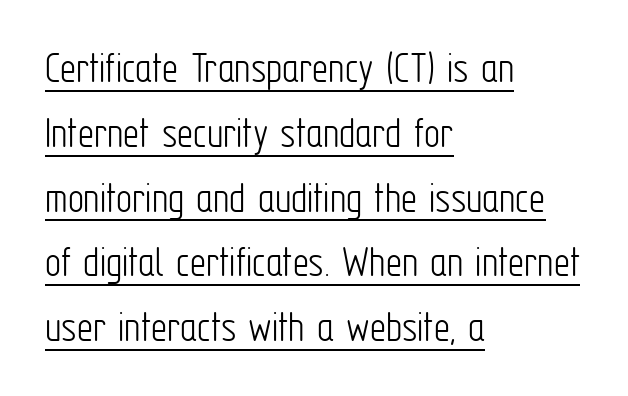
The image shows 45 px light, condensed sans-serif type, upright; set left-aligned, normal line spacing (1.44x), normal letter spacing, underlined; low stroke contrast and a medium x-height.
